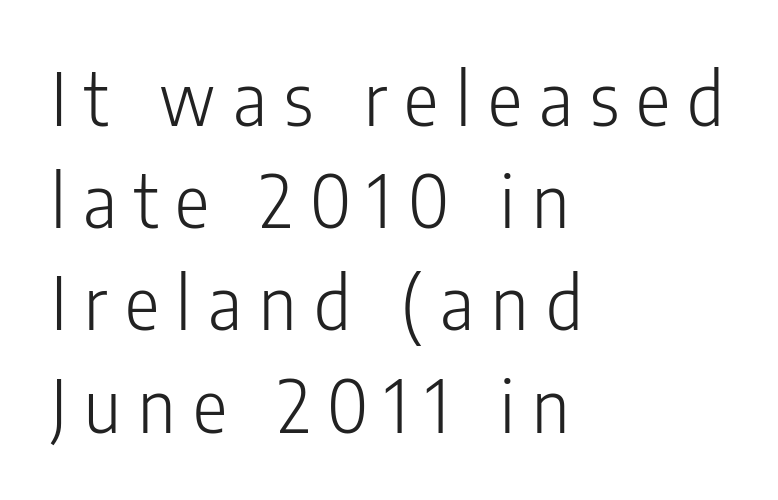
The image shows 72 px light, condensed sans-serif type, upright; set left-aligned, normal line spacing (1.42x), unusually wide letter spacing (+0.24 em), not underlined; low stroke contrast and a medium x-height.
